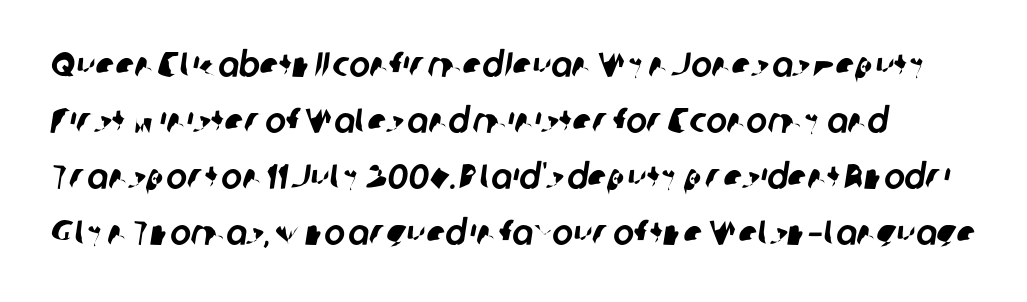
Q: Is the typeface a serif or a sans-serif typeface? A: Sans-serif.
Q: Is the text underlined? A: No.
Q: Is the spacing between letters normal or unusually wide? A: Normal.
Q: Is the spacing between lines tight, normal or loose? A: Normal.
Q: Width (condensed, normal, or wide)? A: Normal.
Q: Stroke contrast? A: Low.
Q: x-height? A: Medium.
Q: Monospaced? A: No.
